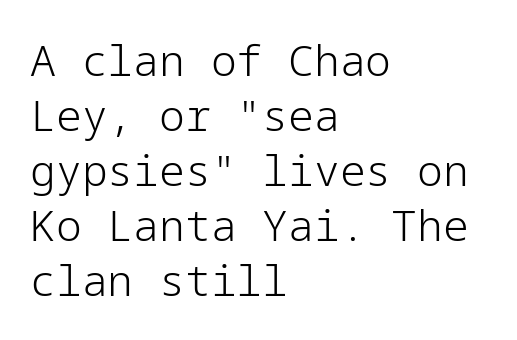
Q: Is the text bold? A: No.
Q: Is the text italic (slanted)? A: No, it is upright.
Q: Is the typeface a serif or a sans-serif typeface? A: Sans-serif.
Q: Is the text underlined? A: No.
Q: How is the paragraph aligned? A: Left-aligned.
Q: Is the spacing between letters normal or unusually wide? A: Normal.
Q: Is the spacing between lines tight, normal or loose? A: Normal.
Q: Width (condensed, normal, or wide)? A: Normal.
Q: Stroke contrast? A: Low.
Q: x-height? A: Medium.
